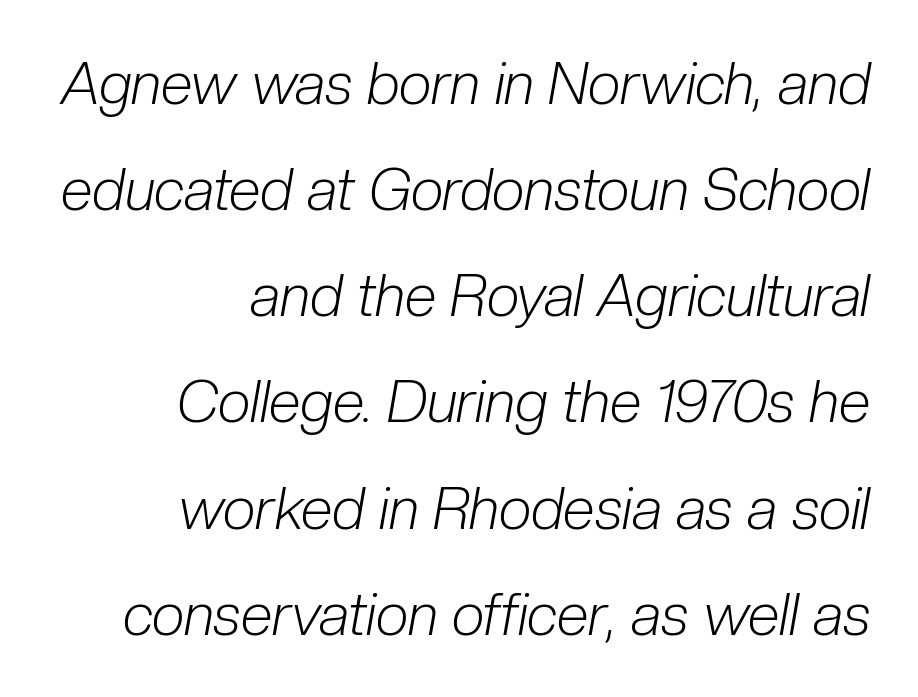
{"italic": "yes", "lean": "right", "slant_degrees": 10, "bold": "no", "weight": "light", "width": "condensed", "stroke_contrast": "low", "x_height": "medium", "monospaced": "no", "underline": "no", "align": "right", "line_spacing_ratio": 1.83, "letter_spacing": "normal", "letter_spacing_em": 0.0, "glyph_px": 58}
